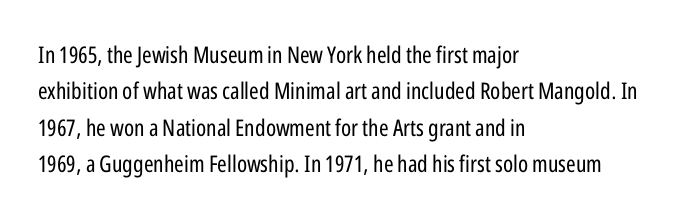
The image shows 23 px text type, upright; set left-aligned, normal line spacing (1.58x), normal letter spacing, not underlined.
